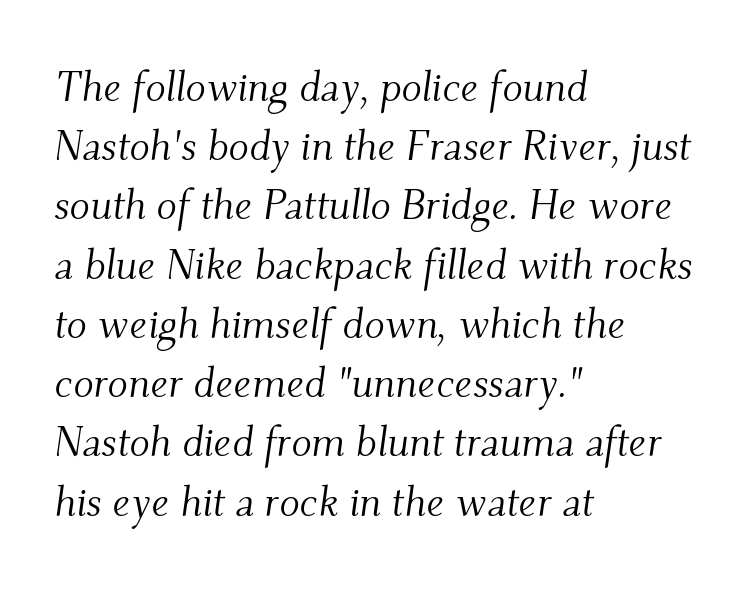
The image shows 42 px light serif type, italic (leaning right); set left-aligned, normal line spacing (1.41x), normal letter spacing, not underlined; medium stroke contrast and a small x-height.
